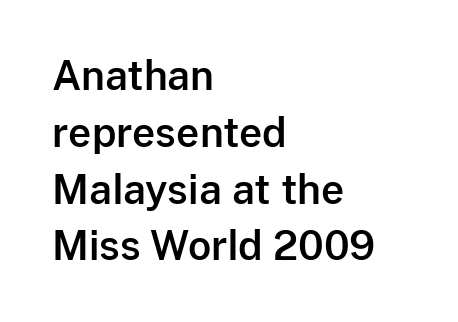
{"serif": "no", "italic": "no", "width": "normal", "stroke_contrast": "low", "x_height": "medium", "monospaced": "no", "underline": "no", "align": "left", "line_spacing": "normal", "line_spacing_ratio": 1.42, "letter_spacing": "normal", "letter_spacing_em": 0.0, "glyph_px": 40}
